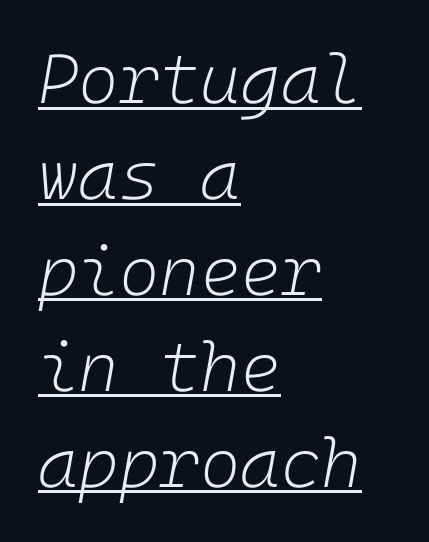
The image shows 69 px light type, italic (leaning right); set left-aligned, normal line spacing (1.39x), normal letter spacing, underlined; low stroke contrast and a medium x-height.
